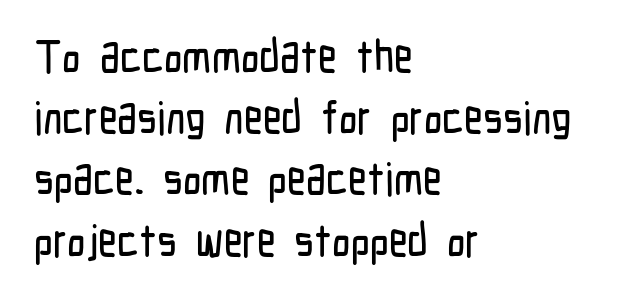
Q: Is the text italic (slanted)? A: No, it is upright.
Q: Is the typeface a serif or a sans-serif typeface? A: Sans-serif.
Q: Is the text underlined? A: No.
Q: How is the paragraph aligned? A: Left-aligned.
Q: Is the spacing between letters normal or unusually wide? A: Normal.
Q: Is the spacing between lines tight, normal or loose? A: Normal.
Q: Width (condensed, normal, or wide)? A: Condensed.
Q: Stroke contrast? A: Low.
Q: x-height? A: Medium.
Q: Monospaced? A: No.
